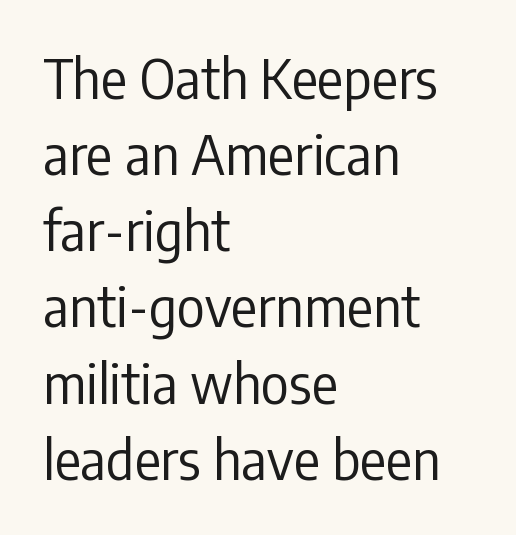
Q: Is the text bold? A: No.
Q: Is the text italic (slanted)? A: No, it is upright.
Q: Is the typeface a serif or a sans-serif typeface? A: Sans-serif.
Q: Is the text underlined? A: No.
Q: How is the paragraph aligned? A: Left-aligned.
Q: Is the spacing between letters normal or unusually wide? A: Normal.
Q: Is the spacing between lines tight, normal or loose? A: Normal.
Q: Width (condensed, normal, or wide)? A: Condensed.
Q: Stroke contrast? A: Low.
Q: x-height? A: Medium.
Q: Monospaced? A: No.
